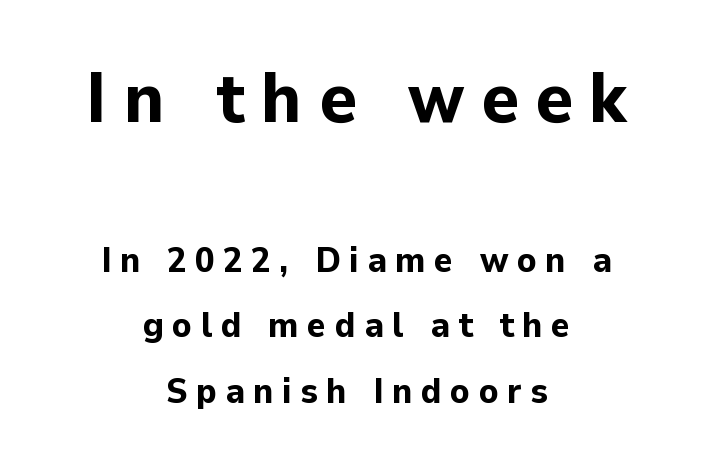
Q: Is the text bold? A: Yes.
Q: Is the text italic (slanted)? A: No, it is upright.
Q: Is the typeface a serif or a sans-serif typeface? A: Sans-serif.
Q: Is the text underlined? A: No.
Q: How is the paragraph aligned? A: Centered.
Q: Is the spacing between letters normal or unusually wide? A: Unusually wide.
Q: Which block of text is set in a larger size, the first (top) or the second (bottom)? A: The first (top) one.
Q: Width (condensed, normal, or wide)? A: Normal.
Q: Stroke contrast? A: Low.
Q: x-height? A: Medium.
Q: Monospaced? A: No.
